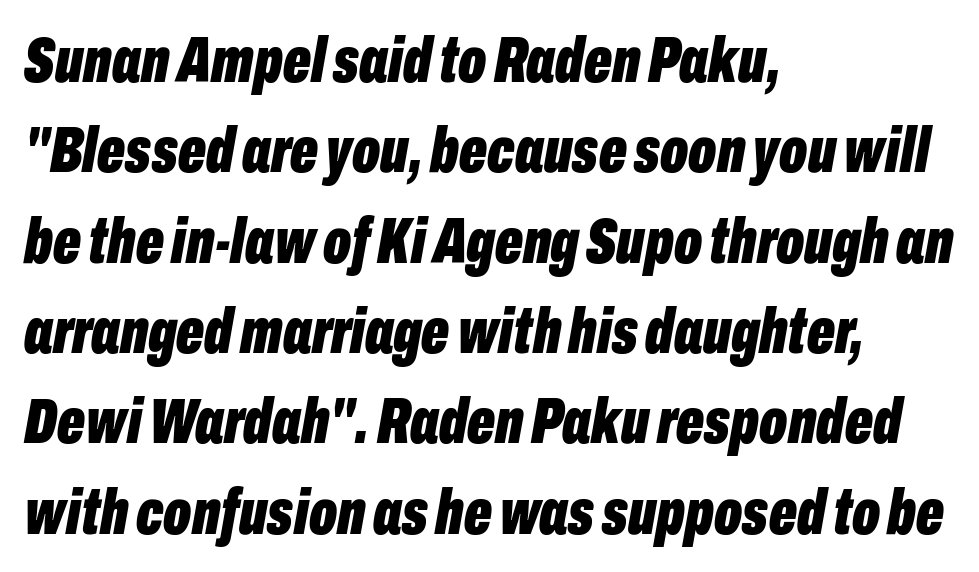
Q: Is the text bold? A: Yes.
Q: Is the text italic (slanted)? A: Yes, it leans right by about 10 degrees.
Q: Is the text underlined? A: No.
Q: How is the paragraph aligned? A: Left-aligned.
Q: Is the spacing between letters normal or unusually wide? A: Normal.
Q: Is the spacing between lines tight, normal or loose? A: Normal.
Q: Width (condensed, normal, or wide)? A: Condensed.
Q: Stroke contrast? A: Low.
Q: x-height? A: Medium.
Q: Monospaced? A: No.
